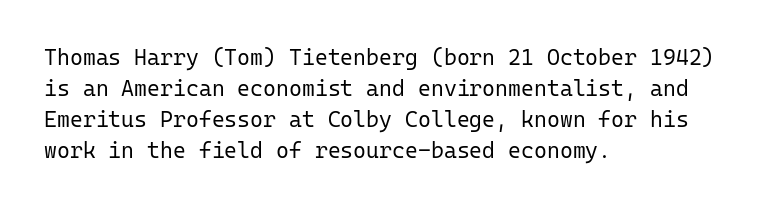
Q: Is the text bold? A: No.
Q: Is the text italic (slanted)? A: No, it is upright.
Q: Is the text underlined? A: No.
Q: How is the paragraph aligned? A: Left-aligned.
Q: Is the spacing between letters normal or unusually wide? A: Normal.
Q: Is the spacing between lines tight, normal or loose? A: Normal.
